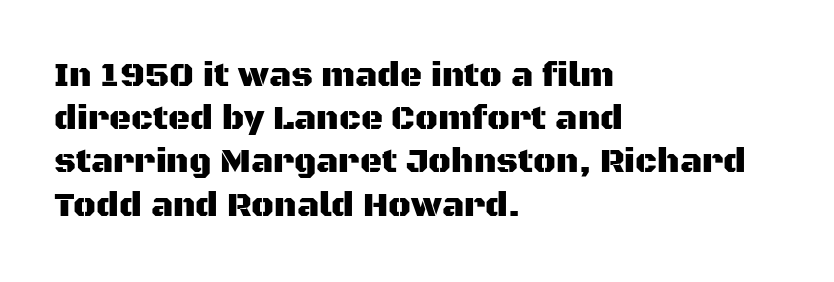
{"serif": "no", "italic": "no", "width": "normal", "stroke_contrast": "medium", "x_height": "large", "monospaced": "no", "underline": "no", "align": "left", "line_spacing": "normal", "line_spacing_ratio": 1.27, "letter_spacing": "normal", "letter_spacing_em": 0.0, "glyph_px": 34}
